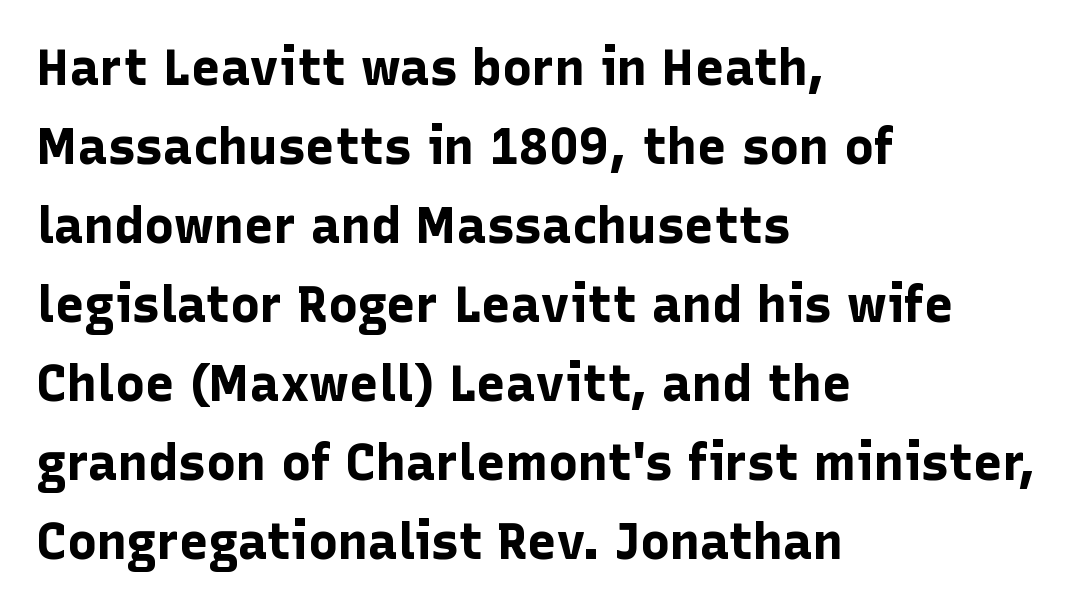
The image shows 50 px bold sans-serif type, upright; set left-aligned, normal line spacing (1.58x), normal letter spacing, not underlined; low stroke contrast and a medium x-height.
